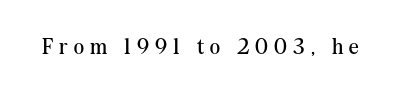
The image shows 22 px text type, upright; set unusually wide letter spacing (+0.28 em), not underlined.
